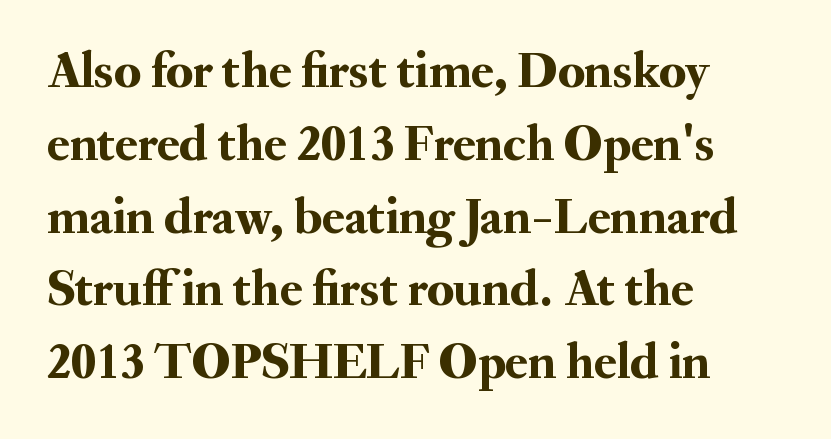
Each letter's strokes conclude with small projecting serifs. The setting favours the left margin, as ordinary paragraphs usually do. Posture: straight, roman, zero tilt. Tracking value appears to be zero — textbook default spacing. Spacing verdict: proportional, widths tailored to each character.
